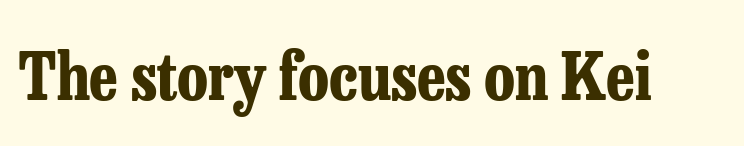
The image shows 65 px bold, condensed serif type, upright; set normal letter spacing, not underlined; low stroke contrast and a medium x-height.
